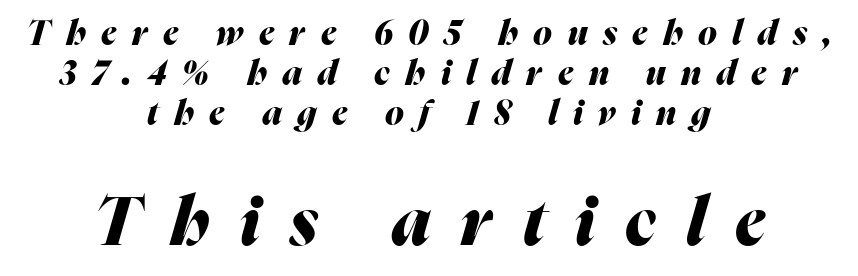
The image shows 67 px heavy type, italic (leaning right); set centered, line spacing 1.18x, unusually wide letter spacing (+0.45 em), not underlined; the second (bottom) block is 1.97x larger; medium stroke contrast and a medium x-height.
